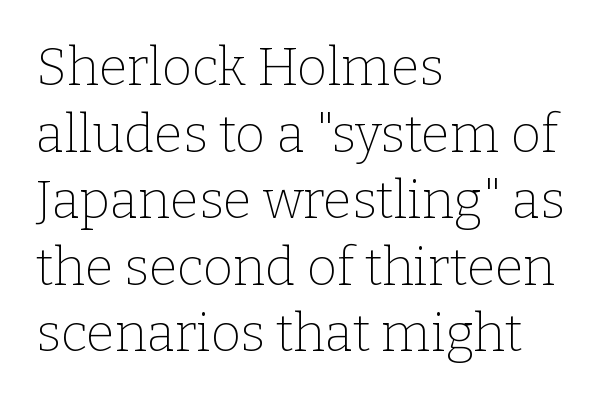
Q: Is the text bold? A: No.
Q: Is the text italic (slanted)? A: No, it is upright.
Q: Is the typeface a serif or a sans-serif typeface? A: Serif.
Q: Is the text underlined? A: No.
Q: How is the paragraph aligned? A: Left-aligned.
Q: Is the spacing between letters normal or unusually wide? A: Normal.
Q: Is the spacing between lines tight, normal or loose? A: Normal.
Q: Width (condensed, normal, or wide)? A: Normal.
Q: Stroke contrast? A: Low.
Q: x-height? A: Medium.
Q: Monospaced? A: No.
